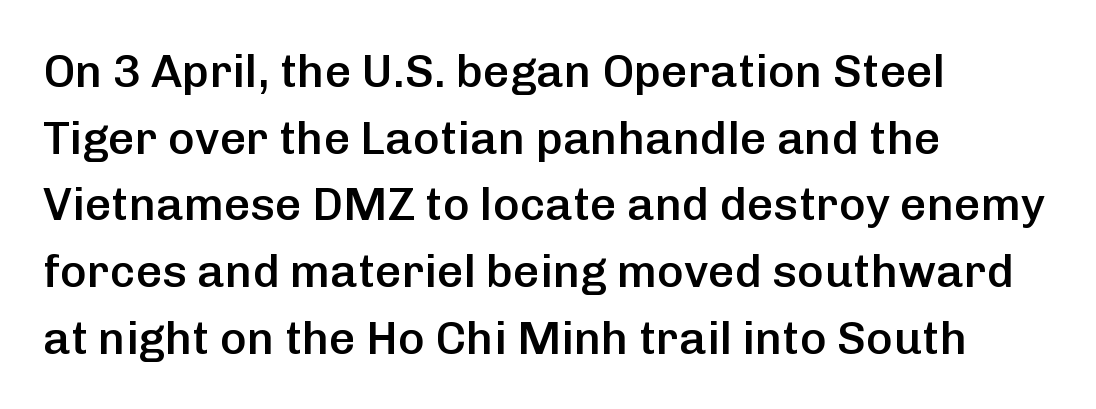
The image shows 46 px semibold sans-serif type, upright; set left-aligned, normal line spacing (1.45x), normal letter spacing, not underlined; low stroke contrast and a medium x-height.
